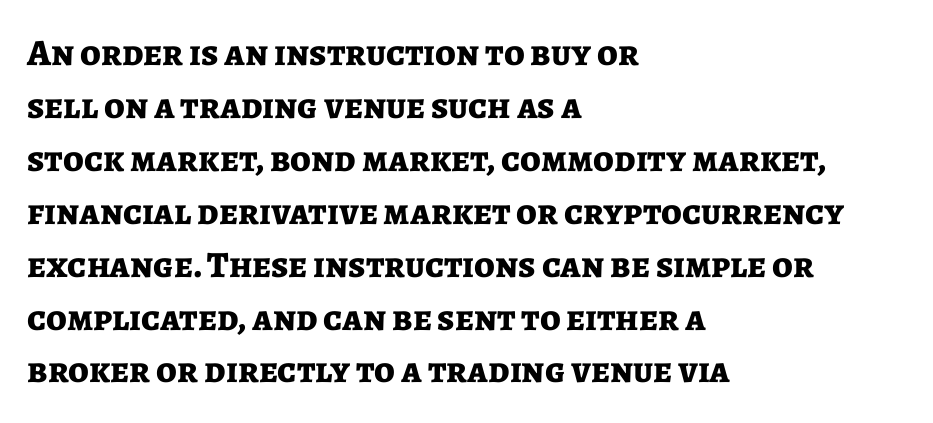
The image shows 37 px bold sans-serif type, upright; set left-aligned, normal line spacing (1.43x), normal letter spacing, not underlined; low stroke contrast and a medium x-height.
